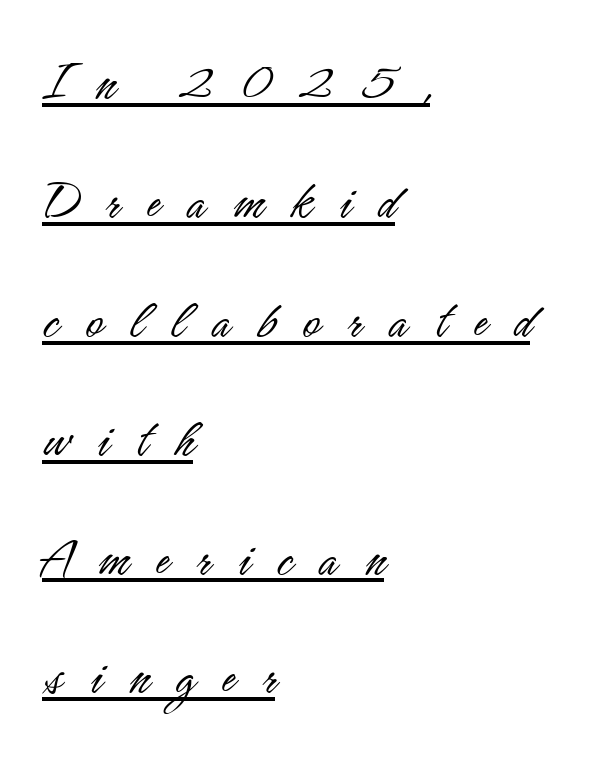
{"serif": "no", "bold": "no", "weight": "light", "width": "condensed", "stroke_contrast": "low", "x_height": "small", "monospaced": "no", "underline": "yes", "align": "left", "line_spacing": "loose", "line_spacing_ratio": 2.05, "letter_spacing": "wide", "letter_spacing_em": 0.47, "glyph_px": 58}
